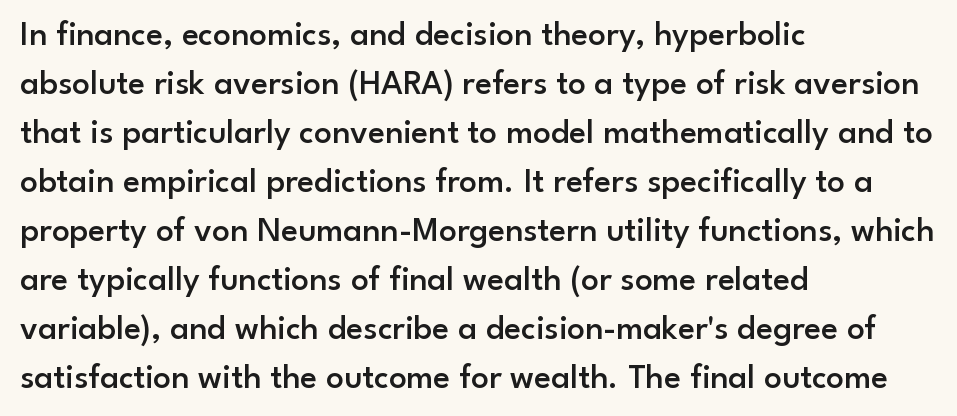
{"serif": "no", "italic": "no", "bold": "semi", "weight": "semibold", "width": "normal", "stroke_contrast": "low", "x_height": "small", "monospaced": "no", "underline": "no", "align": "left", "line_spacing": "normal", "line_spacing_ratio": 1.4, "letter_spacing": "normal", "letter_spacing_em": 0.0, "glyph_px": 35}
